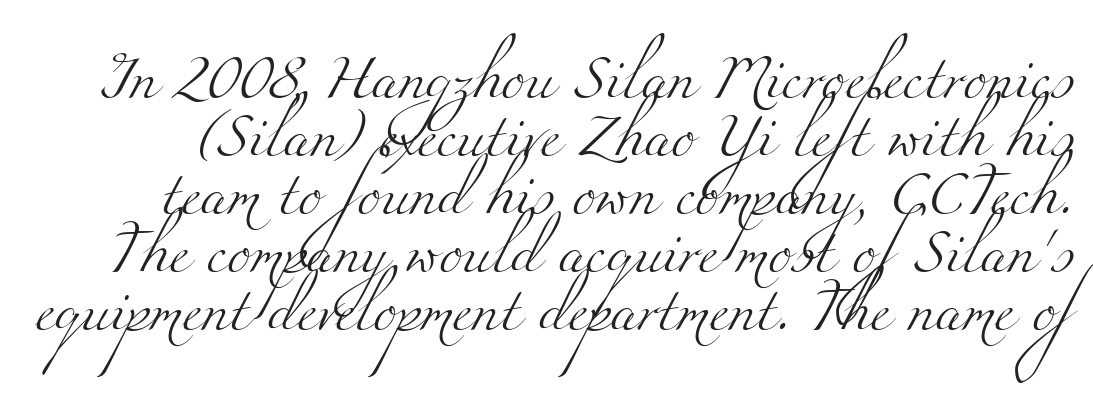
{"bold": "no", "weight": "light", "width": "wide", "stroke_contrast": "medium", "x_height": "small", "monospaced": "no", "underline": "no", "line_spacing": "normal", "line_spacing_ratio": 1.32, "letter_spacing": "normal", "letter_spacing_em": 0.0, "glyph_px": 44}
